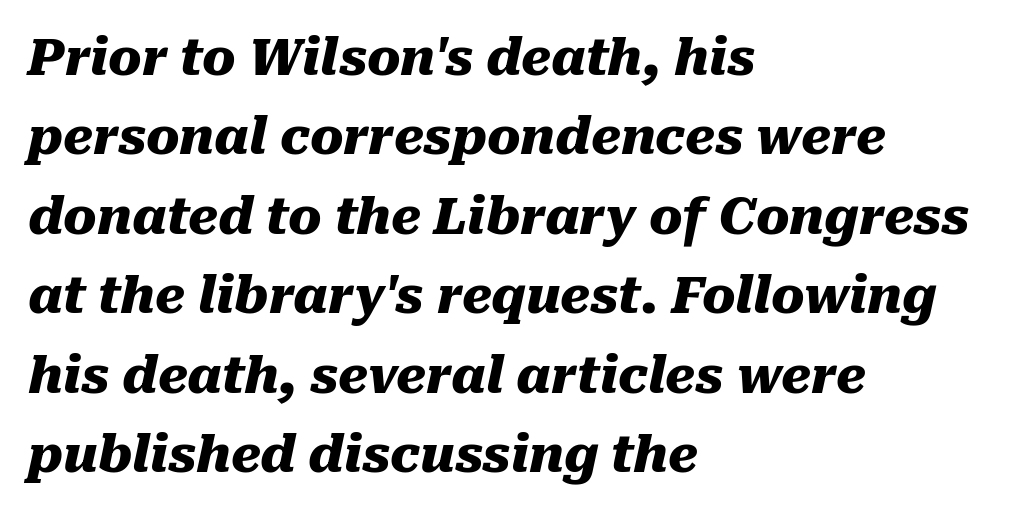
Q: Is the text bold? A: Yes.
Q: Is the text italic (slanted)? A: Yes, it leans right by about 10 degrees.
Q: Is the text underlined? A: No.
Q: How is the paragraph aligned? A: Left-aligned.
Q: Is the spacing between letters normal or unusually wide? A: Normal.
Q: Is the spacing between lines tight, normal or loose? A: Normal.
Q: Width (condensed, normal, or wide)? A: Normal.
Q: Stroke contrast? A: Medium.
Q: x-height? A: Medium.
Q: Monospaced? A: No.
